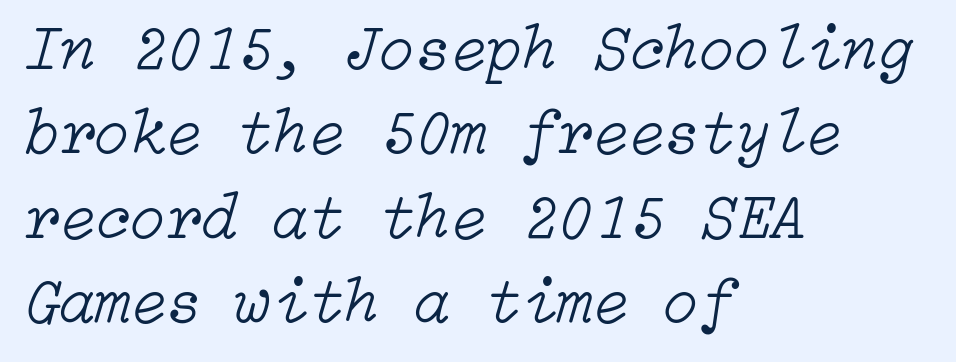
{"italic": "yes", "lean": "right", "slant_degrees": 15, "bold": "no", "weight": "light", "width": "normal", "stroke_contrast": "low", "x_height": "medium", "underline": "no", "align": "left", "line_spacing": "normal", "line_spacing_ratio": 1.3, "letter_spacing": "normal", "letter_spacing_em": 0.0, "glyph_px": 65}
